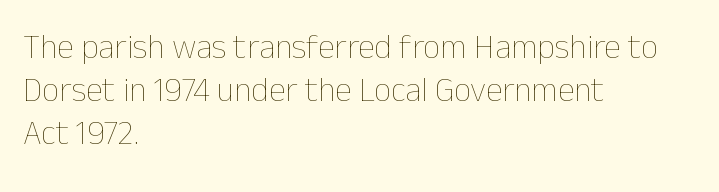
The image shows 34 px thin type, upright; set left-aligned, normal line spacing (1.27x), normal letter spacing, not underlined; low stroke contrast and a medium x-height.
